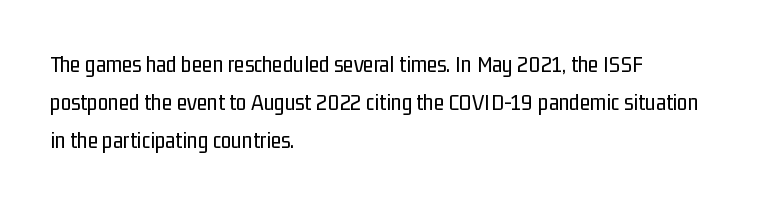
Caption: standard tracking, unaltered. How would I describe the line gaps? Plain and ordinary. Notice how the stems are strictly vertical — no italics here. The typeface has the unassuming heft of standard copy or less. The lines are quadded left.
